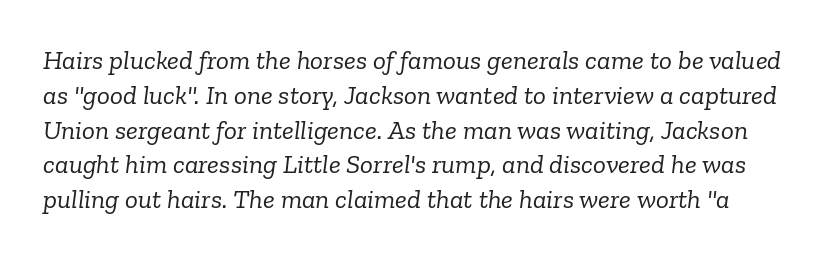
{"italic": "yes", "lean": "right", "slant_degrees": 6, "bold": "no", "underline": "no", "line_spacing": "normal", "line_spacing_ratio": 1.29, "letter_spacing": "normal", "letter_spacing_em": 0.0, "glyph_px": 27}
